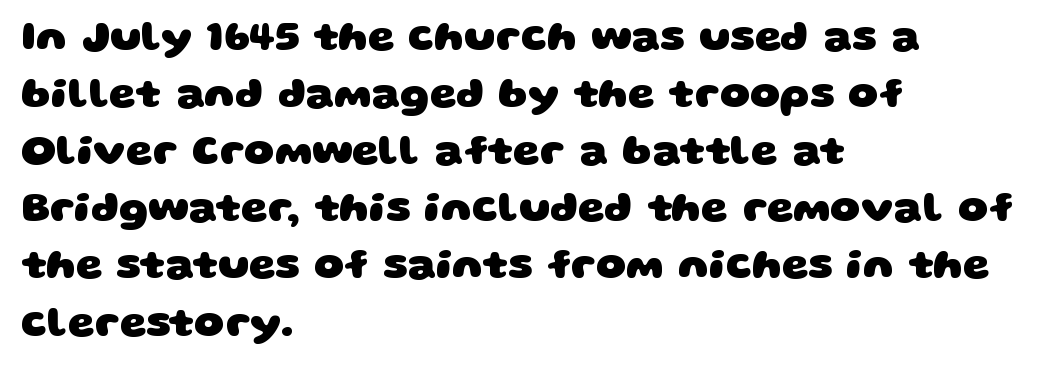
{"serif": "no", "bold": "yes", "weight": "heavy", "width": "wide", "stroke_contrast": "low", "x_height": "large", "monospaced": "no", "underline": "no", "align": "left", "line_spacing": "normal", "line_spacing_ratio": 1.36, "letter_spacing": "normal", "letter_spacing_em": 0.0, "glyph_px": 42}
